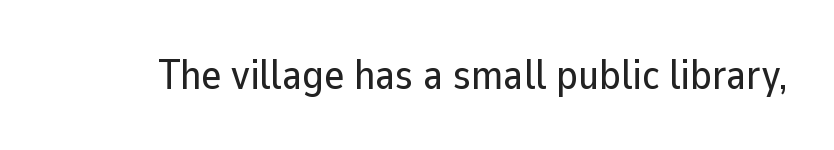
{"serif": "no", "italic": "no", "width": "normal", "stroke_contrast": "low", "x_height": "medium", "monospaced": "no", "underline": "no", "letter_spacing": "normal", "letter_spacing_em": 0.0, "glyph_px": 42}
